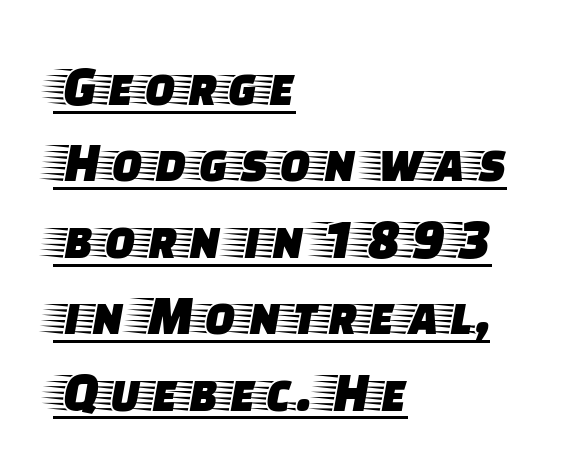
{"serif": "yes", "width": "wide", "stroke_contrast": "low", "x_height": "large", "monospaced": "no", "underline": "yes", "align": "left", "line_spacing": "normal", "line_spacing_ratio": 1.34, "letter_spacing": "normal", "letter_spacing_em": 0.0, "glyph_px": 57}
